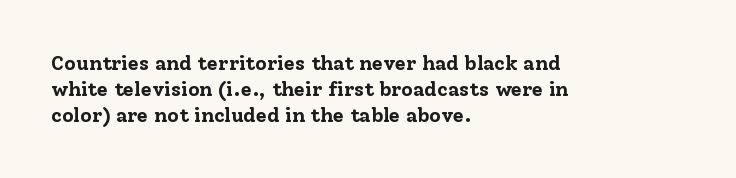
Q: Is the text bold? A: Yes.
Q: Is the text italic (slanted)? A: No, it is upright.
Q: Is the text underlined? A: No.
Q: How is the paragraph aligned? A: Left-aligned.
Q: Is the spacing between letters normal or unusually wide? A: Normal.
Q: Is the spacing between lines tight, normal or loose? A: Normal.
